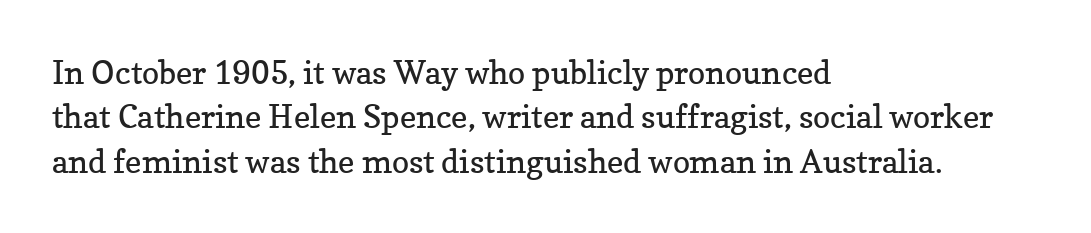
You can tell it's not italic because the verticals are truly vertical. This is serif lettering, the kind often seen in printed books. A typesetter would call this proportional, since set widths differ per character. The string is rendered with underlining switched off. What stands out about the letter spacing? Nothing — it is the standard amount.
